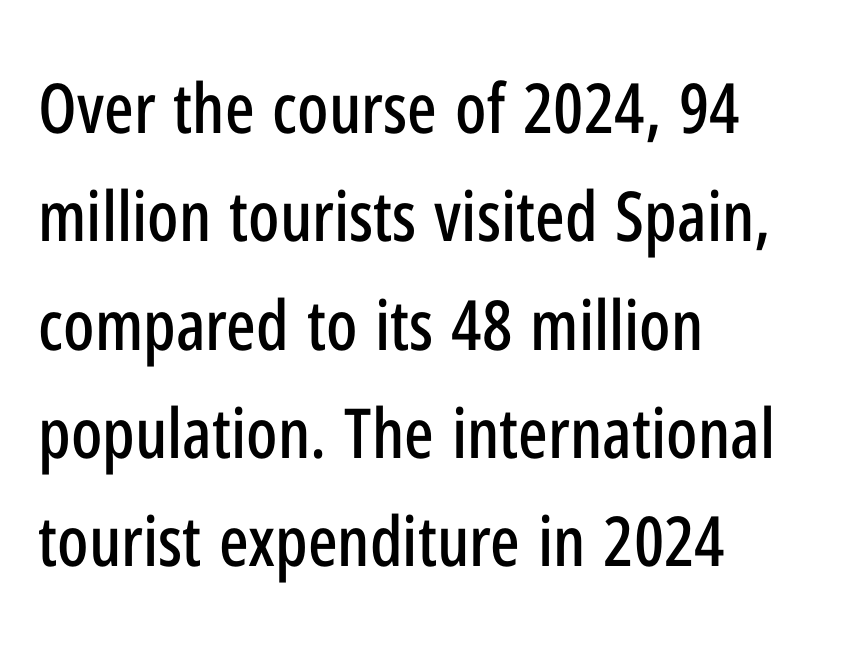
Q: Is the text italic (slanted)? A: No, it is upright.
Q: Is the typeface a serif or a sans-serif typeface? A: Sans-serif.
Q: Is the text underlined? A: No.
Q: How is the paragraph aligned? A: Left-aligned.
Q: Is the spacing between letters normal or unusually wide? A: Normal.
Q: Is the spacing between lines tight, normal or loose? A: Normal.
Q: Width (condensed, normal, or wide)? A: Condensed.
Q: Stroke contrast? A: Low.
Q: x-height? A: Medium.
Q: Monospaced? A: No.
